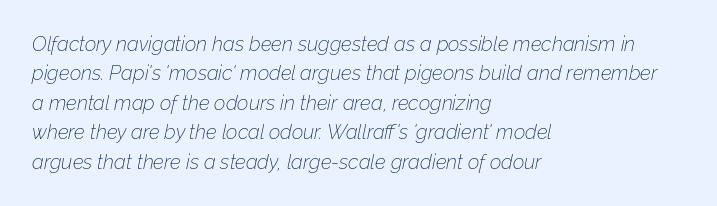
{"italic": "yes", "lean": "right", "slant_degrees": 12, "bold": "no", "underline": "no", "align": "left", "line_spacing": "normal", "line_spacing_ratio": 1.47, "letter_spacing": "normal", "letter_spacing_em": 0.0, "glyph_px": 20}
